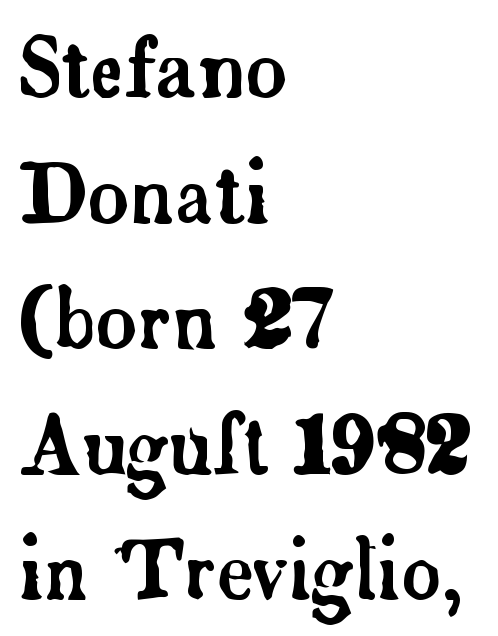
{"serif": "yes", "italic": "no", "width": "normal", "stroke_contrast": "low", "x_height": "small", "monospaced": "no", "underline": "no", "align": "left", "line_spacing": "normal", "line_spacing_ratio": 1.59, "letter_spacing": "normal", "letter_spacing_em": 0.0, "glyph_px": 79}
